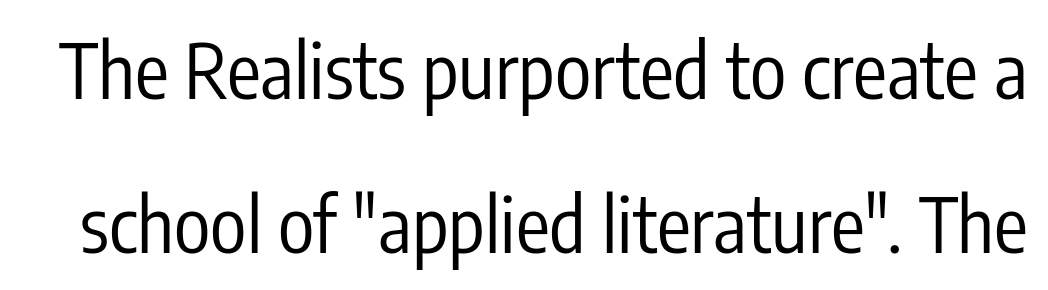
Q: Is the text bold? A: No.
Q: Is the text italic (slanted)? A: No, it is upright.
Q: Is the typeface a serif or a sans-serif typeface? A: Sans-serif.
Q: Is the text underlined? A: No.
Q: Is the spacing between letters normal or unusually wide? A: Normal.
Q: Is the spacing between lines tight, normal or loose? A: Loose.
Q: Width (condensed, normal, or wide)? A: Condensed.
Q: Stroke contrast? A: Low.
Q: x-height? A: Medium.
Q: Monospaced? A: No.
